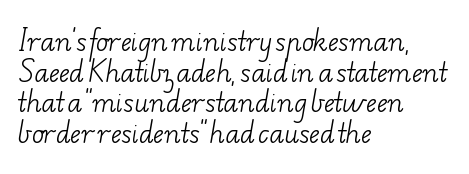
Standard letterfit; no display-style spreading of the glyphs. Visually the block forms a straight wall on the left and a jagged coastline on the right. Plain, unruled lines of type. Weight: not bold — regular or lighter.
